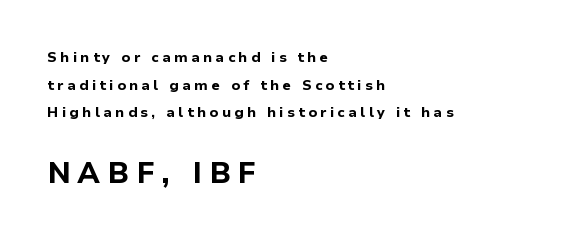
{"serif": "no", "italic": "no", "bold": "yes", "weight": "bold", "width": "normal", "stroke_contrast": "low", "x_height": "medium", "monospaced": "no", "underline": "no", "align": "left", "line_spacing": "loose", "line_spacing_ratio": 1.98, "letter_spacing": "wide", "letter_spacing_em": 0.24, "larger_block": "second", "size_ratio": 2.07, "glyph_px": 29}
